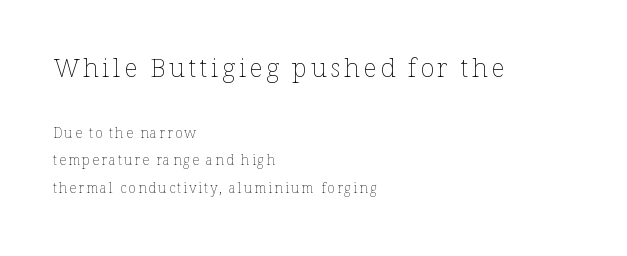
{"italic": "no", "bold": "no", "underline": "no", "align": "left", "line_spacing": "loose", "line_spacing_ratio": 1.96, "larger_block": "first", "size_ratio": 1.86, "glyph_px": 26}
